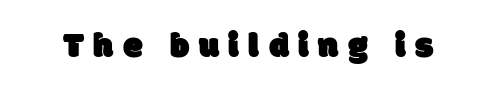
Looks like regular typesetting: each glyph gets only the width it needs. How are the letters spaced? Widely, with obvious added tracking. Decoration check: the copy has no underline. Letterform terminals end flat and unadorned throughout the passage.
